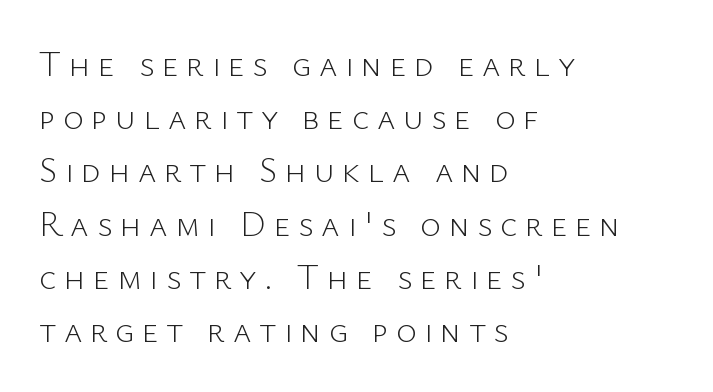
{"serif": "no", "italic": "no", "bold": "no", "weight": "light", "width": "normal", "stroke_contrast": "low", "x_height": "medium", "monospaced": "no", "underline": "no", "align": "left", "line_spacing": "normal", "line_spacing_ratio": 1.52, "letter_spacing": "wide", "letter_spacing_em": 0.22, "glyph_px": 35}
